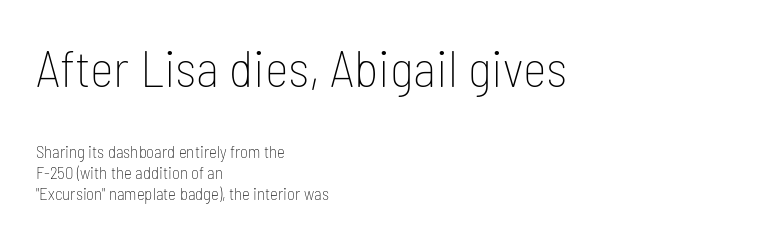
The image shows 51 px thin, condensed sans-serif type, upright; set left-aligned, normal line spacing (1.25x), normal letter spacing, not underlined; the first (top) block is 3.0x larger; low stroke contrast and a medium x-height.
